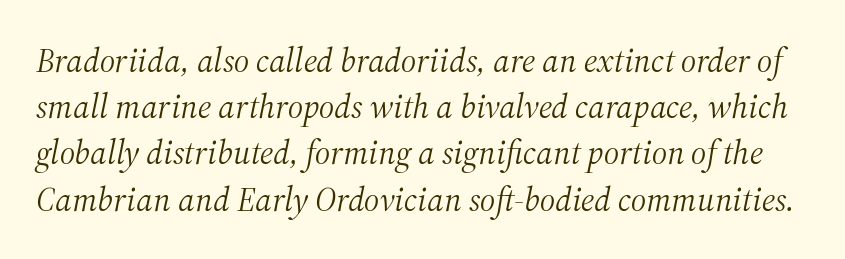
The image shows 34 px light serif type, italic (leaning right); set normal line spacing (1.36x), normal letter spacing, not underlined; medium stroke contrast and a medium x-height.
